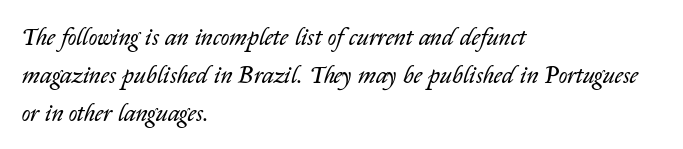
Q: Is the text bold? A: No.
Q: Is the text italic (slanted)? A: Yes, it leans right by about 14 degrees.
Q: Is the text underlined? A: No.
Q: How is the paragraph aligned? A: Left-aligned.
Q: Is the spacing between letters normal or unusually wide? A: Normal.
Q: Is the spacing between lines tight, normal or loose? A: Normal.
